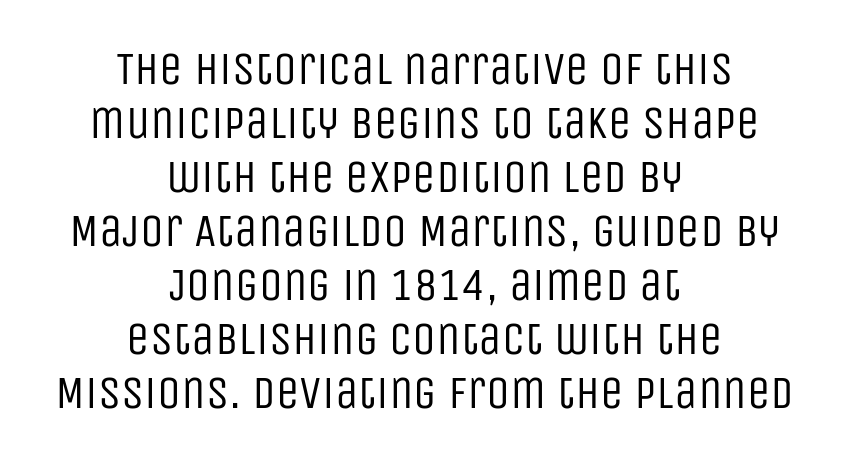
Q: Is the text bold? A: No.
Q: Is the text italic (slanted)? A: No, it is upright.
Q: Is the typeface a serif or a sans-serif typeface? A: Sans-serif.
Q: Is the text underlined? A: No.
Q: How is the paragraph aligned? A: Centered.
Q: Is the spacing between letters normal or unusually wide? A: Normal.
Q: Is the spacing between lines tight, normal or loose? A: Tight.
Q: Width (condensed, normal, or wide)? A: Condensed.
Q: Stroke contrast? A: Low.
Q: x-height? A: Large.
Q: Monospaced? A: No.
